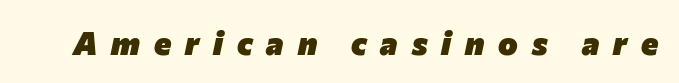
{"italic": "yes", "lean": "right", "slant_degrees": 12, "bold": "yes", "weight": "heavy", "width": "normal", "stroke_contrast": "low", "x_height": "medium", "monospaced": "no", "underline": "no", "letter_spacing": "wide", "letter_spacing_em": 0.42, "glyph_px": 33}
